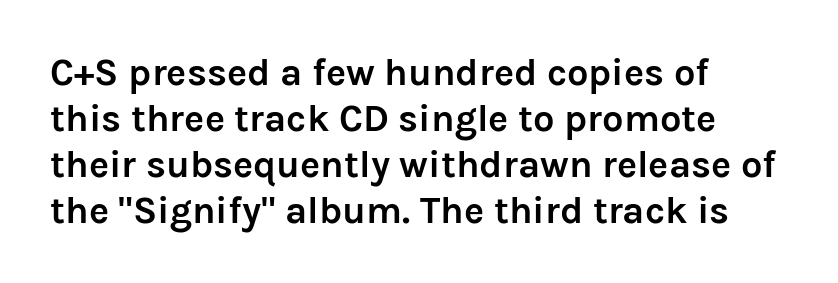
The image shows 38 px semibold sans-serif type, upright; set left-aligned, line spacing 1.21x, normal letter spacing, not underlined; low stroke contrast and a medium x-height.
